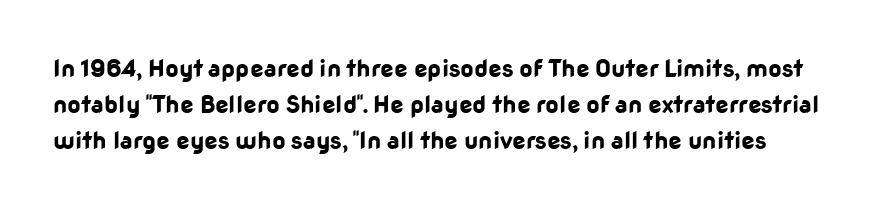
Caption: bold face, heavy strokes. This rendering features lettering with no underline. If you drew a line through each stem, it would be perfectly vertical. Honestly, the row spacing looks completely unremarkable.
